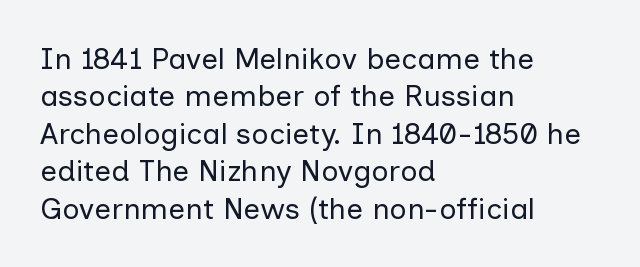
{"serif": "no", "italic": "no", "bold": "no", "weight": "regular", "width": "normal", "stroke_contrast": "low", "x_height": "medium", "monospaced": "no", "underline": "no", "align": "left", "line_spacing": "normal", "line_spacing_ratio": 1.25, "letter_spacing": "normal", "letter_spacing_em": 0.0, "glyph_px": 30}
